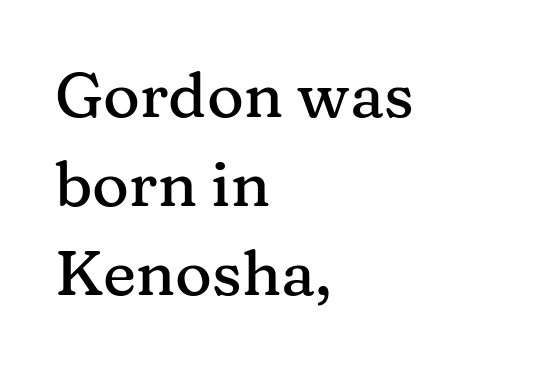
Q: Is the text italic (slanted)? A: No, it is upright.
Q: Is the typeface a serif or a sans-serif typeface? A: Serif.
Q: Is the text underlined? A: No.
Q: How is the paragraph aligned? A: Left-aligned.
Q: Is the spacing between letters normal or unusually wide? A: Normal.
Q: Is the spacing between lines tight, normal or loose? A: Normal.
Q: Width (condensed, normal, or wide)? A: Normal.
Q: Stroke contrast? A: Medium.
Q: x-height? A: Medium.
Q: Monospaced? A: No.
